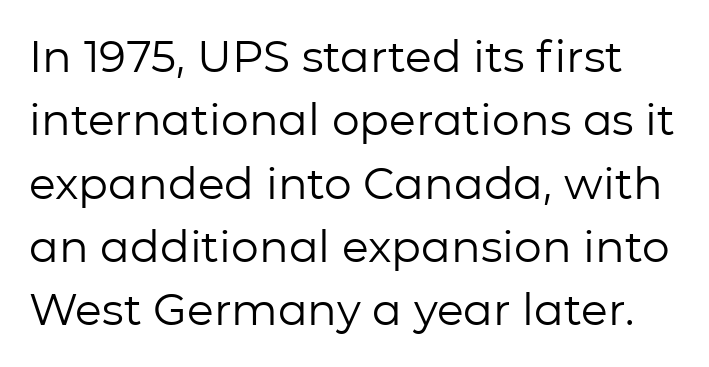
Q: Is the text bold? A: No.
Q: Is the text italic (slanted)? A: No, it is upright.
Q: Is the typeface a serif or a sans-serif typeface? A: Sans-serif.
Q: Is the text underlined? A: No.
Q: Is the spacing between letters normal or unusually wide? A: Normal.
Q: Is the spacing between lines tight, normal or loose? A: Normal.
Q: Width (condensed, normal, or wide)? A: Normal.
Q: Stroke contrast? A: Low.
Q: x-height? A: Medium.
Q: Monospaced? A: No.
